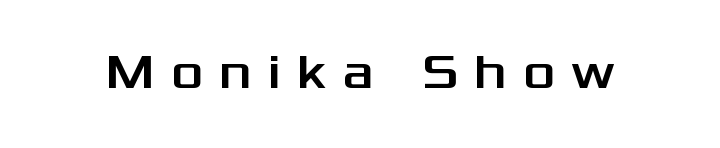
The image shows 49 px wide sans-serif type, upright; set unusually wide letter spacing (+0.33 em), not underlined; medium stroke contrast and a medium x-height.
